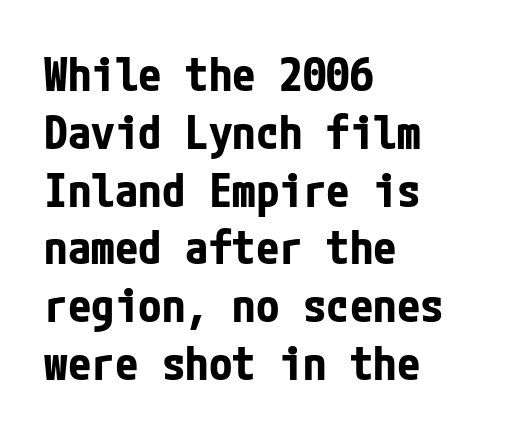
The image shows 47 px bold, condensed sans-serif type, upright; set left-aligned, line spacing 1.23x, normal letter spacing, not underlined; low stroke contrast and a medium x-height.
